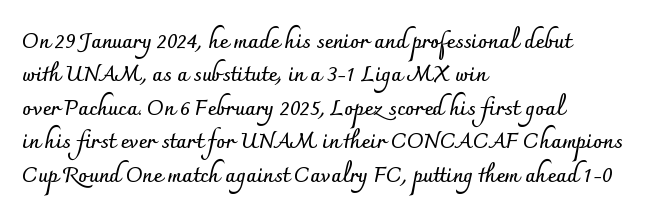
The lines sit at an ordinary, default distance from one another. Bare-footed words on every line. The rendering uses a bold face; every stroke is thick and dark.
